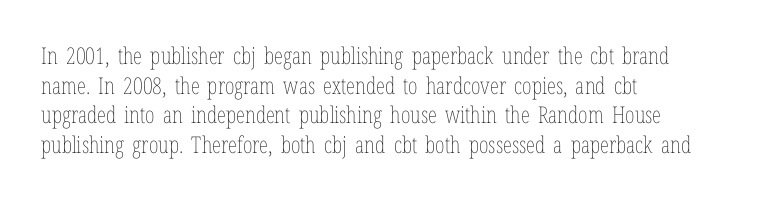
The image shows 23 px text type, upright; set left-aligned, normal line spacing (1.29x), normal letter spacing, not underlined.
